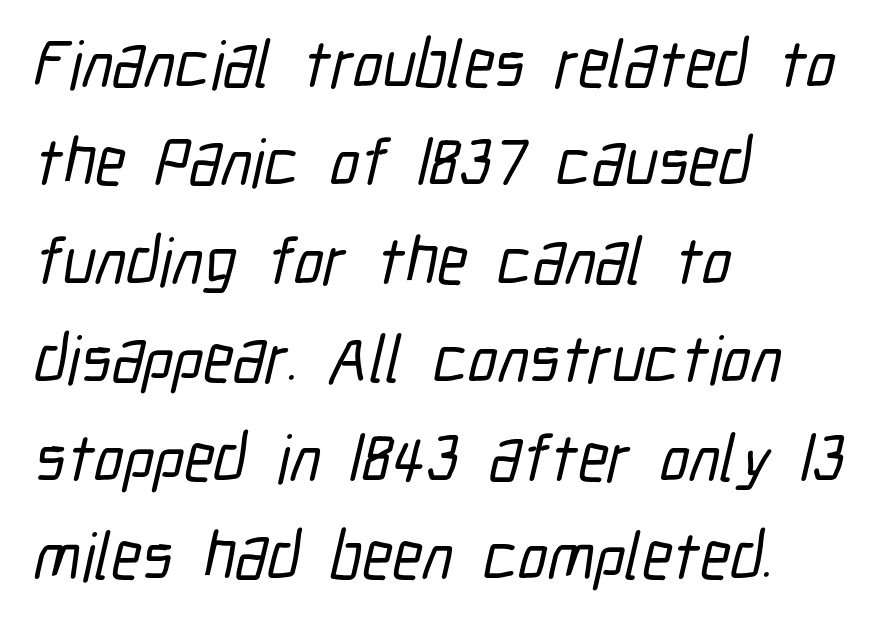
The image shows 67 px condensed sans-serif type; set left-aligned, normal line spacing (1.47x), normal letter spacing, not underlined; low stroke contrast and a medium x-height.
